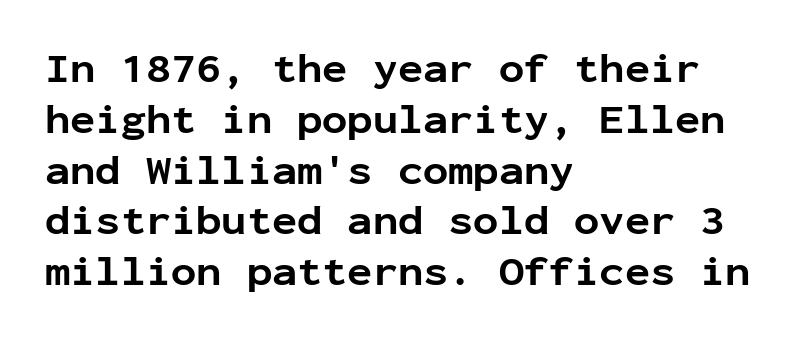
Q: Is the text bold? A: Yes.
Q: Is the text italic (slanted)? A: No, it is upright.
Q: Is the typeface a serif or a sans-serif typeface? A: Sans-serif.
Q: Is the text underlined? A: No.
Q: How is the paragraph aligned? A: Left-aligned.
Q: Is the spacing between letters normal or unusually wide? A: Normal.
Q: Width (condensed, normal, or wide)? A: Normal.
Q: Stroke contrast? A: Low.
Q: x-height? A: Medium.
Q: Monospaced? A: Yes.
